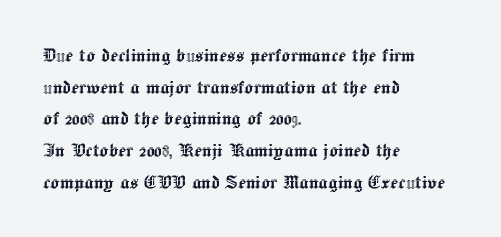
The tracking reads as untouched default to a designer's eye. These lines were composed using upright roman letters. A clean baseline with only descenders dipping below it. The designer left line spacing at the default. The lines are quadded left.
